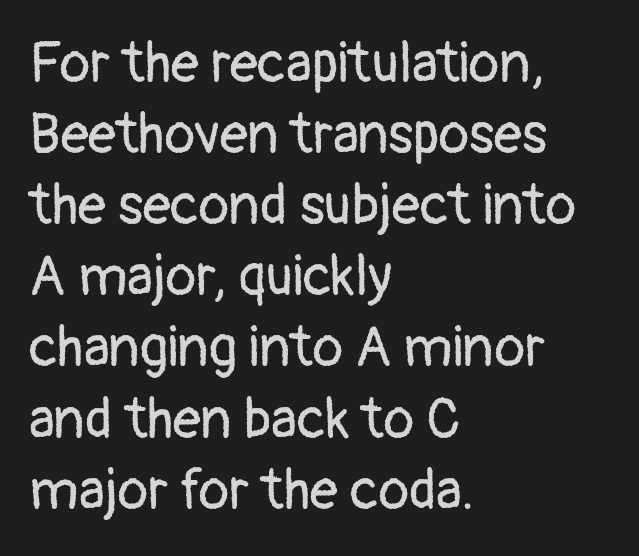
There is no visible air inserted between adjacent glyphs. Each letter keeps its own natural width here, so spacing adapts to shape. Summary of weight: not heavy and not bold. The space directly below the letters is spotless. Designer's note — italics off, roman on.
